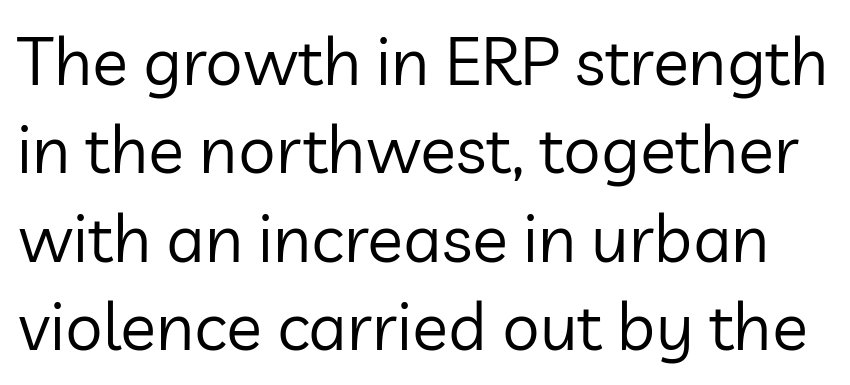
Ascenders rise straight up at ninety degrees. Line spacing here is normal. In terms of letterform style, serifs are entirely absent. Tracking here is standard; glyphs follow each other at the usual distance. Weight: not bold — regular or lighter. A bare baseline throughout the passage.
